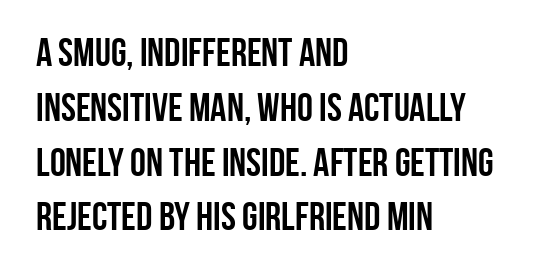
The image shows 40 px semibold, condensed sans-serif type, upright; set left-aligned, normal line spacing (1.37x), normal letter spacing, not underlined; low stroke contrast and a large x-height.
